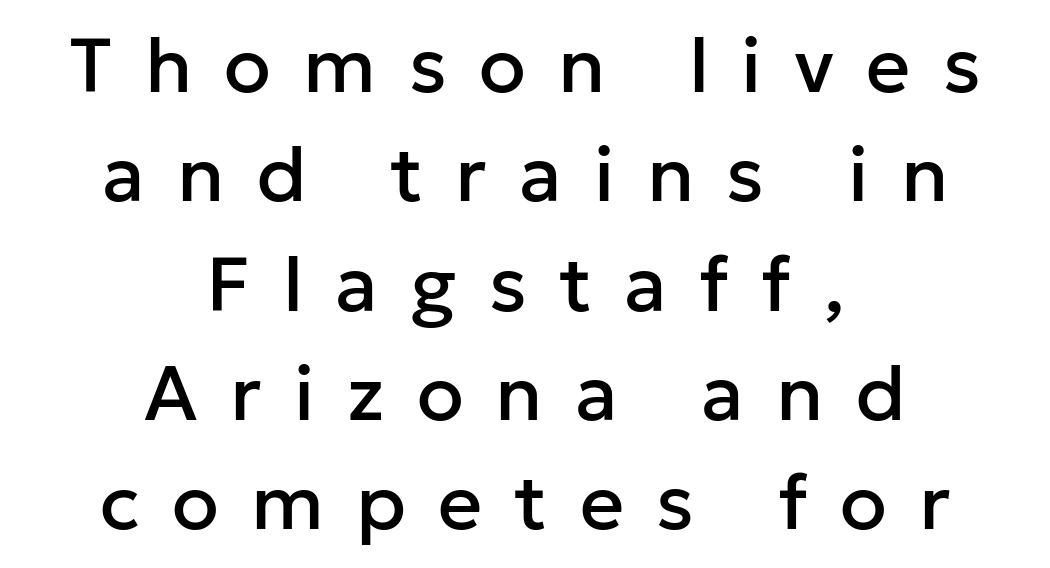
Q: Is the text italic (slanted)? A: No, it is upright.
Q: Is the typeface a serif or a sans-serif typeface? A: Sans-serif.
Q: Is the text underlined? A: No.
Q: How is the paragraph aligned? A: Centered.
Q: Is the spacing between letters normal or unusually wide? A: Unusually wide.
Q: Is the spacing between lines tight, normal or loose? A: Normal.
Q: Width (condensed, normal, or wide)? A: Normal.
Q: Stroke contrast? A: Low.
Q: x-height? A: Medium.
Q: Monospaced? A: No.
